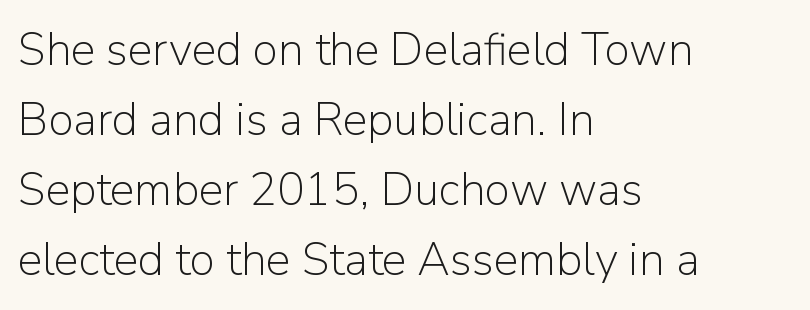
The image shows 46 px light sans-serif type, upright; set left-aligned, normal line spacing (1.52x), normal letter spacing, not underlined; low stroke contrast and a medium x-height.
